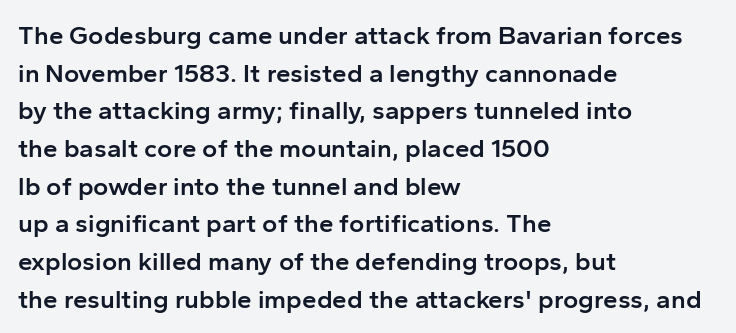
Q: Is the text bold? A: Semi-bold.
Q: Is the text italic (slanted)? A: No, it is upright.
Q: Is the text underlined? A: No.
Q: How is the paragraph aligned? A: Left-aligned.
Q: Is the spacing between letters normal or unusually wide? A: Normal.
Q: Is the spacing between lines tight, normal or loose? A: Normal.
